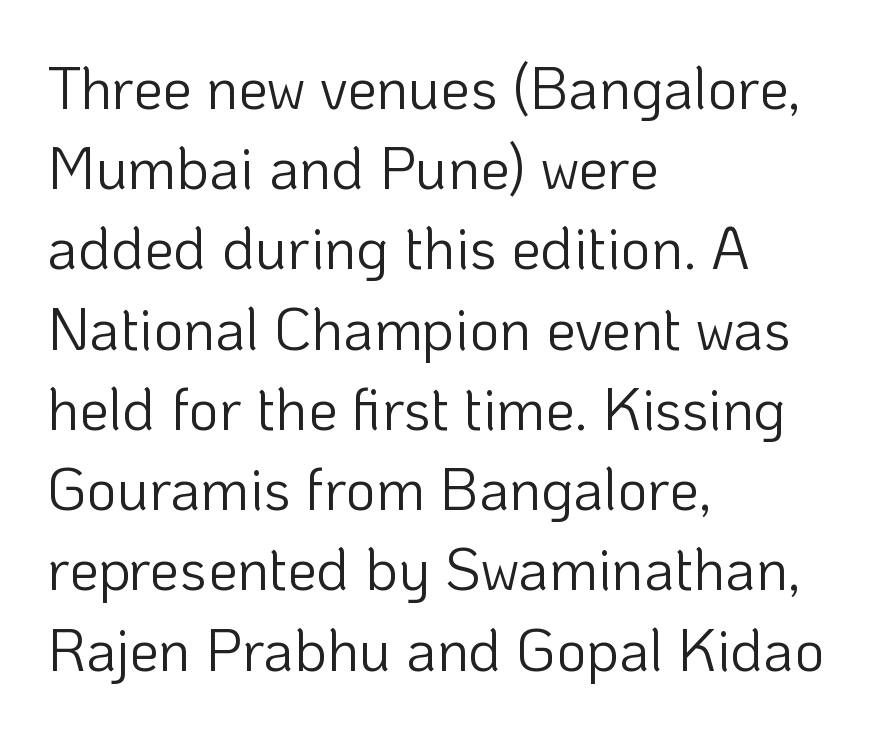
Q: Is the text bold? A: No.
Q: Is the text italic (slanted)? A: No, it is upright.
Q: Is the typeface a serif or a sans-serif typeface? A: Sans-serif.
Q: Is the text underlined? A: No.
Q: How is the paragraph aligned? A: Left-aligned.
Q: Is the spacing between letters normal or unusually wide? A: Normal.
Q: Is the spacing between lines tight, normal or loose? A: Normal.
Q: Width (condensed, normal, or wide)? A: Normal.
Q: Stroke contrast? A: Low.
Q: x-height? A: Medium.
Q: Monospaced? A: No.
